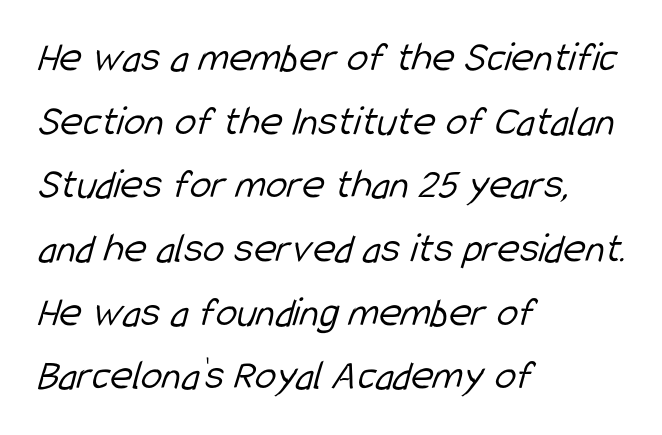
The image shows 43 px light, condensed sans-serif type; set left-aligned, normal line spacing (1.48x), normal letter spacing, not underlined; low stroke contrast and a medium x-height.
